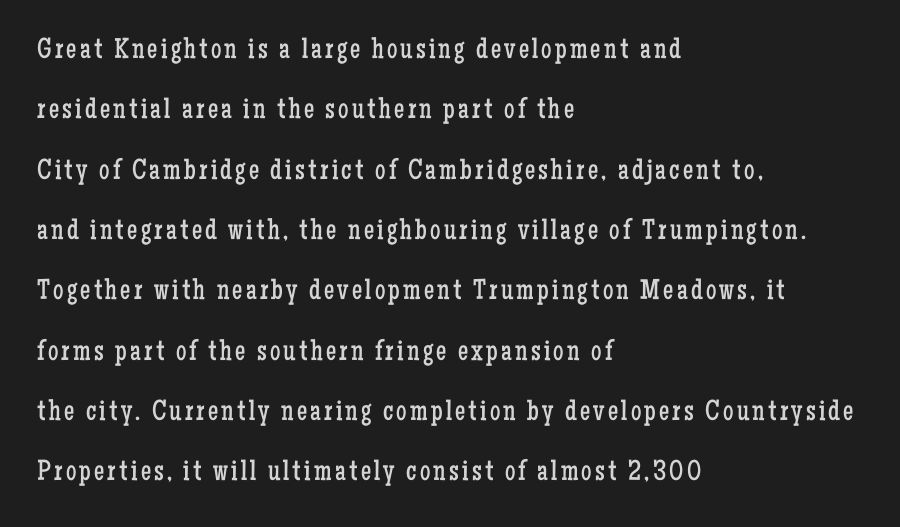
Q: Is the text bold? A: No.
Q: Is the text italic (slanted)? A: No, it is upright.
Q: Is the typeface a serif or a sans-serif typeface? A: Serif.
Q: Is the text underlined? A: No.
Q: How is the paragraph aligned? A: Left-aligned.
Q: Is the spacing between lines tight, normal or loose? A: Loose.
Q: Width (condensed, normal, or wide)? A: Condensed.
Q: Stroke contrast? A: Low.
Q: x-height? A: Medium.
Q: Monospaced? A: No.
